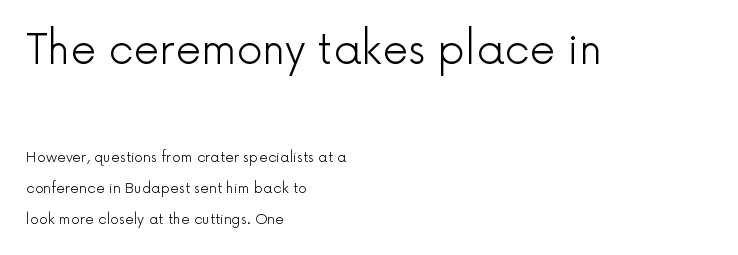
The image shows 41 px light sans-serif type, upright; set left-aligned, loose line spacing (2.2x), normal letter spacing, not underlined; the first (top) block is 2.93x larger; a medium x-height.
